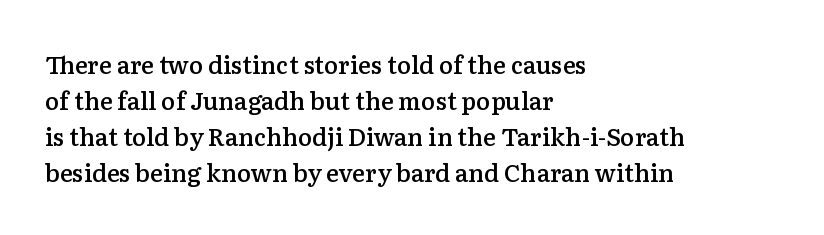
{"italic": "no", "bold": "semi", "underline": "no", "align": "left", "line_spacing": "normal", "line_spacing_ratio": 1.5, "letter_spacing": "normal", "letter_spacing_em": 0.0, "glyph_px": 24}
